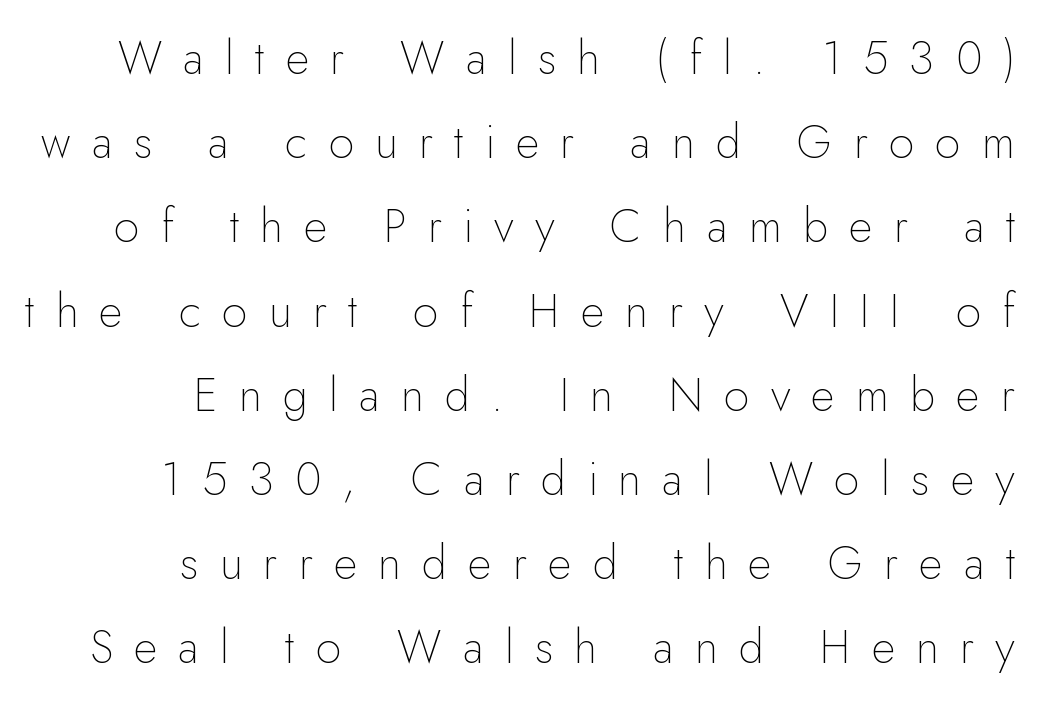
{"serif": "no", "italic": "no", "bold": "no", "weight": "thin", "width": "normal", "stroke_contrast": "low", "x_height": "small", "monospaced": "no", "underline": "no", "align": "right", "line_spacing_ratio": 1.83, "letter_spacing": "wide", "letter_spacing_em": 0.46, "glyph_px": 46}
